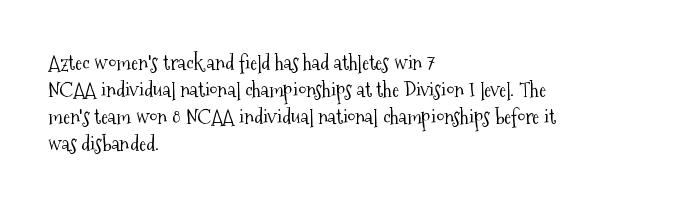
Q: Is the text bold? A: No.
Q: Is the text italic (slanted)? A: No, it is upright.
Q: Is the text underlined? A: No.
Q: How is the paragraph aligned? A: Left-aligned.
Q: Is the spacing between letters normal or unusually wide? A: Normal.
Q: Is the spacing between lines tight, normal or loose? A: Normal.
